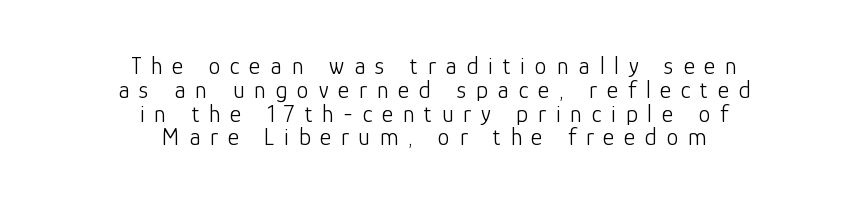
Notice how the passage keeps no hard edge, just a central spine. Horizontal bands of white between lines are thin slivers. Plain, unruled lines of type. This reads as an unemphasized weight, regular at the heaviest. No italicization has been applied; the sample stays upright.
